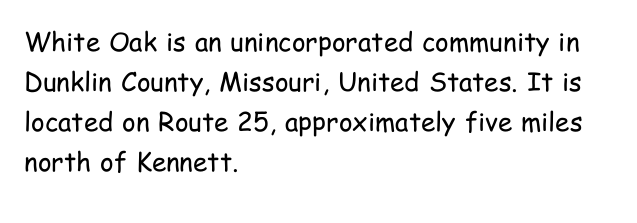
Descender tails drop into unmarked territory. Stroke mass is kept to a normal reading level or below. Default kerning and tracking; the words read as compact shapes. Teacher's note: observe the even left margin — that is flush-left alignment.
